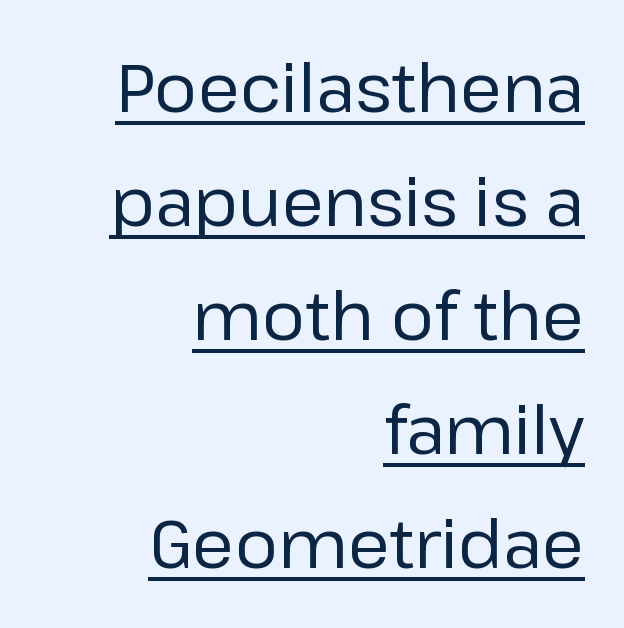
Q: Is the text bold? A: No.
Q: Is the text italic (slanted)? A: No, it is upright.
Q: Is the typeface a serif or a sans-serif typeface? A: Sans-serif.
Q: Is the text underlined? A: Yes.
Q: How is the paragraph aligned? A: Right-aligned.
Q: Is the spacing between letters normal or unusually wide? A: Normal.
Q: Is the spacing between lines tight, normal or loose? A: Normal.
Q: Width (condensed, normal, or wide)? A: Normal.
Q: Stroke contrast? A: Low.
Q: x-height? A: Medium.
Q: Monospaced? A: No.
